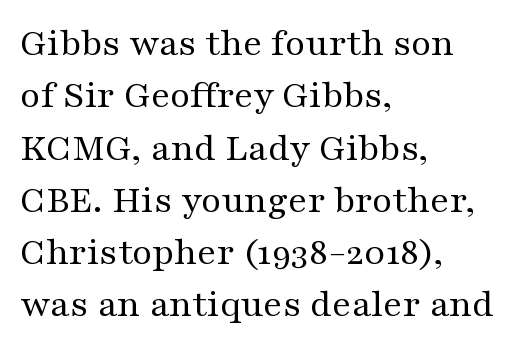
The strokes carry an ordinary text weight at most. Each letter's strokes conclude with small projecting serifs. The space beneath each line is pristine and unruled. Upright lettering throughout. Looks like regular typesetting: each glyph gets only the width it needs. There is no visible air inserted between adjacent glyphs.
